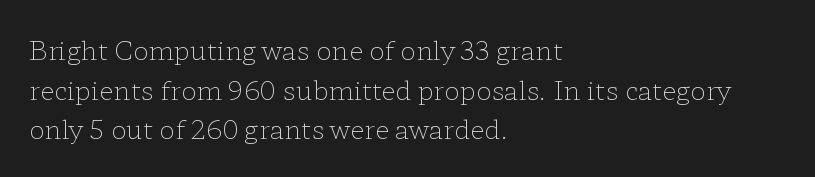
The image shows 26 px text type, upright; set left-aligned, normal line spacing (1.52x), normal letter spacing, not underlined.
